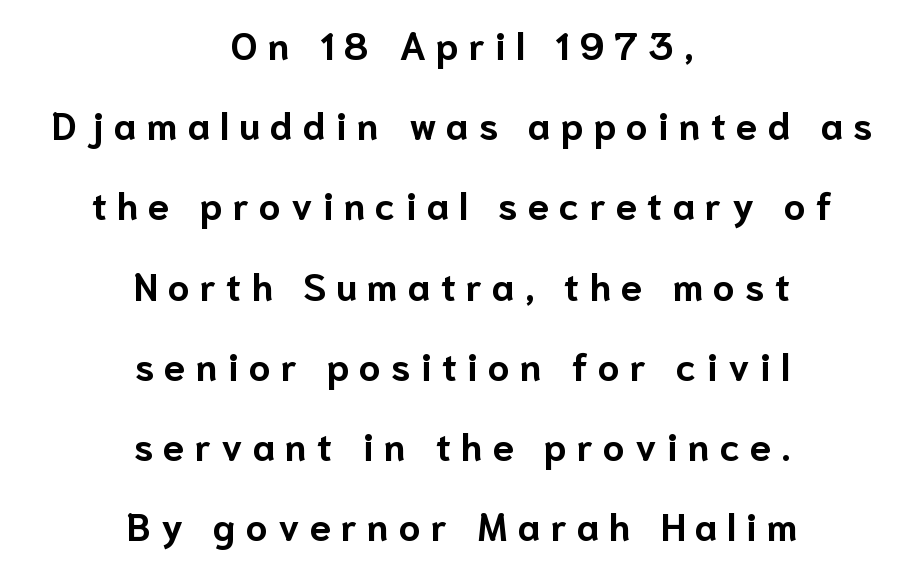
The words here are not underlined. Note: no serifs on the glyphs. Varying glyph widths throughout — classic text-font behaviour. Leading: increased. Ascenders rise straight up at ninety degrees.
